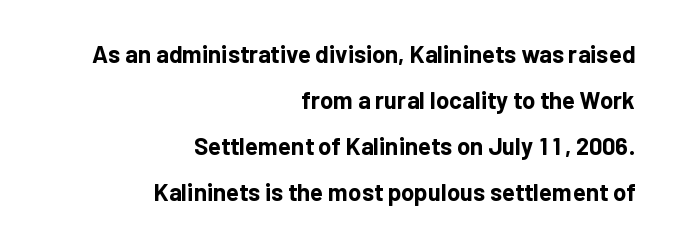
Q: Is the text bold? A: Yes.
Q: Is the text italic (slanted)? A: No, it is upright.
Q: Is the text underlined? A: No.
Q: How is the paragraph aligned? A: Right-aligned.
Q: Is the spacing between letters normal or unusually wide? A: Normal.
Q: Is the spacing between lines tight, normal or loose? A: Loose.
